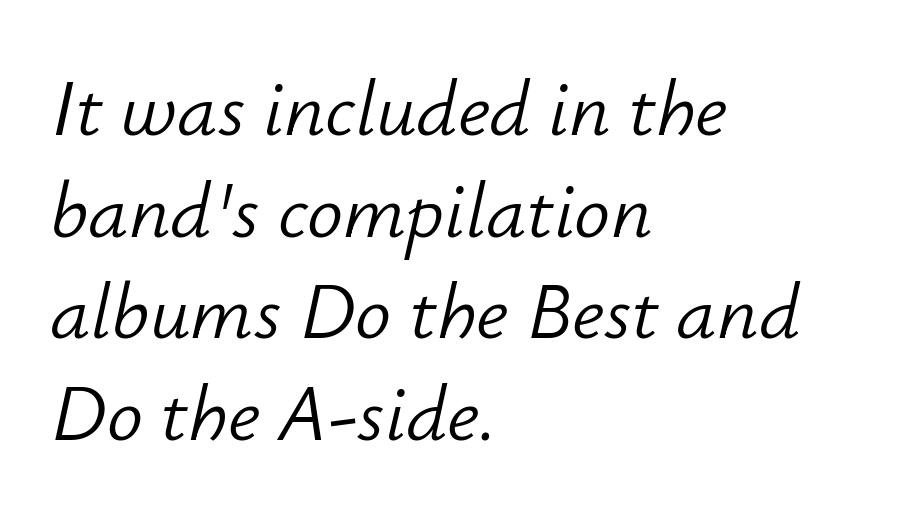
These lines are rendered in a variable-pitch font. The rendering uses a moderate line-height, typical for paragraphs. Nobody touched the tracking dial on this one. Notice how the stems are inclined rather than vertical — that's the hallmark of italics. The space directly below the letters is spotless.
